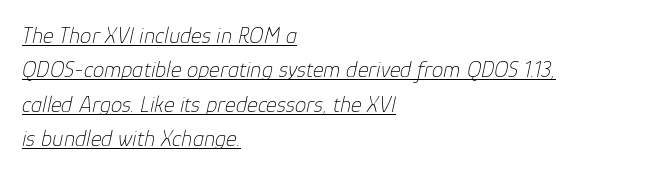
The image shows 23 px text type, italic (leaning right); set left-aligned, normal line spacing (1.49x), normal letter spacing, underlined.
